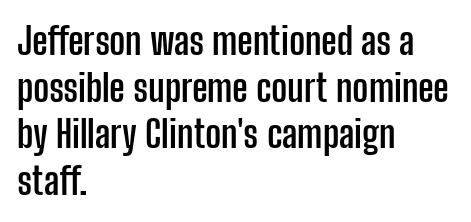
The image shows 38 px semibold, condensed sans-serif type, upright; set left-aligned, line spacing 1.23x, normal letter spacing, not underlined; low stroke contrast and a medium x-height.
